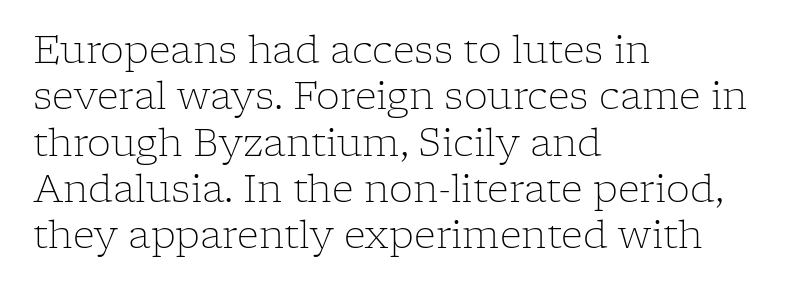
The image shows 38 px light serif type, upright; set left-aligned, line spacing 1.22x, normal letter spacing, not underlined; low stroke contrast and a medium x-height.
